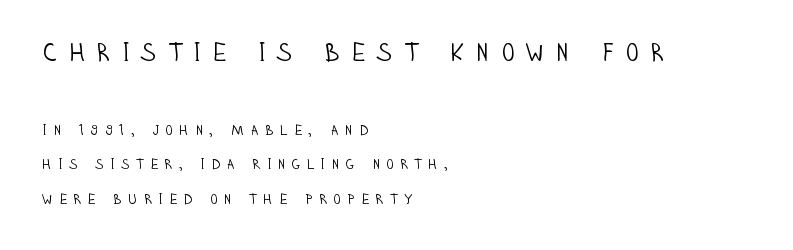
{"italic": "no", "bold": "no", "underline": "no", "align": "left", "line_spacing": "loose", "line_spacing_ratio": 2.47, "letter_spacing": "wide", "letter_spacing_em": 0.42, "larger_block": "first", "size_ratio": 1.79, "glyph_px": 25}
